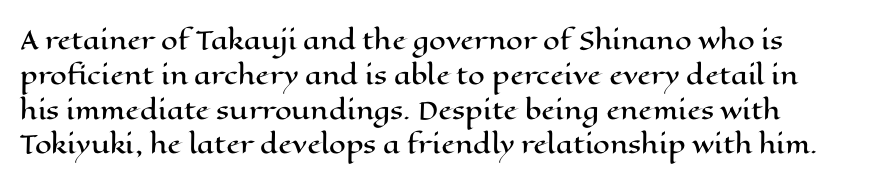
The image shows 24 px text type, upright; set normal line spacing (1.45x), normal letter spacing, not underlined.
